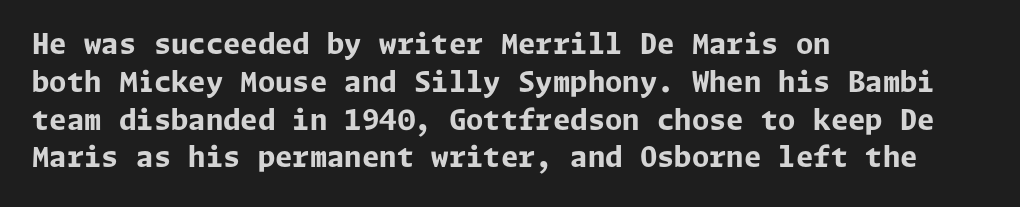
Style check: upright. The space beneath each line is pristine and unruled. Regarding serifs, this sample does without them. Look at the tracking — it's just the regular setting, nothing added.
